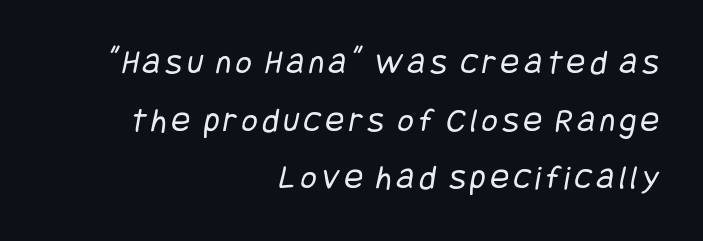
Q: Is the text bold? A: No.
Q: Is the typeface a serif or a sans-serif typeface? A: Sans-serif.
Q: Is the text underlined? A: No.
Q: How is the paragraph aligned? A: Right-aligned.
Q: Is the spacing between lines tight, normal or loose? A: Normal.
Q: Width (condensed, normal, or wide)? A: Condensed.
Q: Stroke contrast? A: Low.
Q: x-height? A: Large.
